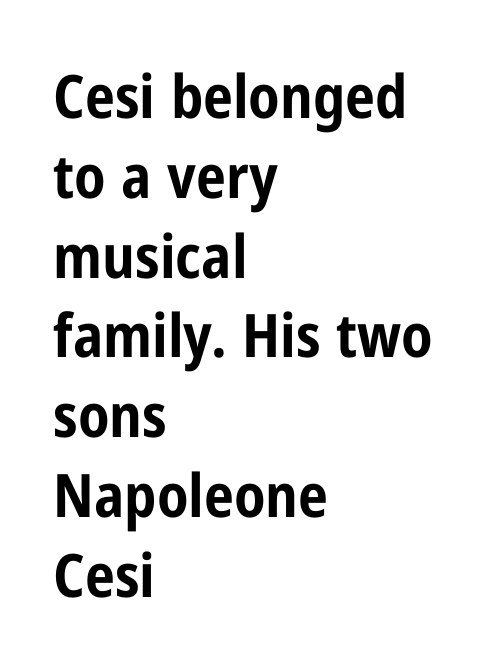
{"serif": "no", "italic": "no", "bold": "yes", "weight": "bold", "width": "condensed", "stroke_contrast": "low", "x_height": "medium", "monospaced": "no", "underline": "no", "align": "left", "line_spacing": "normal", "line_spacing_ratio": 1.33, "letter_spacing": "normal", "letter_spacing_em": 0.0, "glyph_px": 60}
